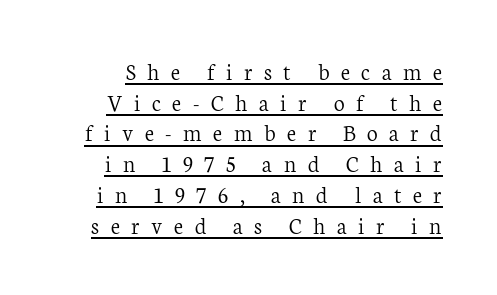
{"italic": "no", "bold": "no", "underline": "yes", "line_spacing": "normal", "line_spacing_ratio": 1.28, "letter_spacing": "wide", "letter_spacing_em": 0.48, "glyph_px": 24}
